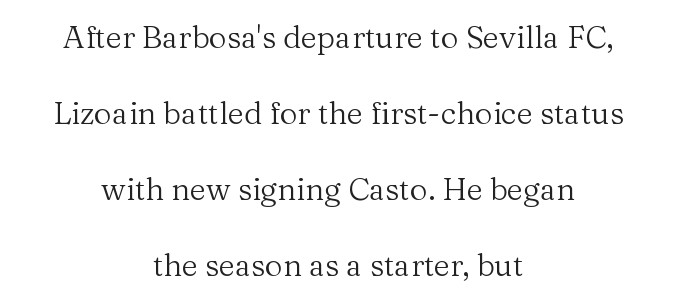
The image shows 31 px regular-weight serif type, upright; set centered, loose line spacing (2.45x), normal letter spacing, not underlined; medium stroke contrast and a medium x-height.
